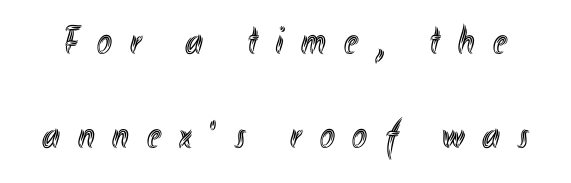
Q: Is the text italic (slanted)? A: Yes.
Q: Is the text underlined? A: No.
Q: Is the spacing between letters normal or unusually wide? A: Unusually wide.
Q: Is the spacing between lines tight, normal or loose? A: Loose.
Q: Width (condensed, normal, or wide)? A: Condensed.
Q: x-height? A: Small.
Q: Monospaced? A: No.
